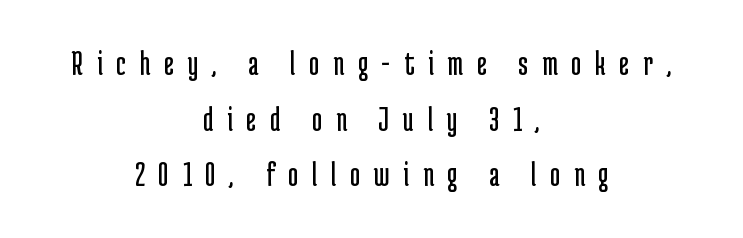
Q: Is the text bold? A: No.
Q: Is the text italic (slanted)? A: No, it is upright.
Q: Is the typeface a serif or a sans-serif typeface? A: Sans-serif.
Q: Is the text underlined? A: No.
Q: How is the paragraph aligned? A: Centered.
Q: Is the spacing between letters normal or unusually wide? A: Unusually wide.
Q: Is the spacing between lines tight, normal or loose? A: Normal.
Q: Width (condensed, normal, or wide)? A: Condensed.
Q: Stroke contrast? A: Low.
Q: x-height? A: Medium.
Q: Monospaced? A: No.
